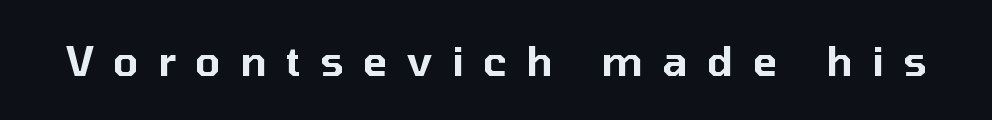
Q: Is the text italic (slanted)? A: No, it is upright.
Q: Is the typeface a serif or a sans-serif typeface? A: Sans-serif.
Q: Is the text underlined? A: No.
Q: Is the spacing between letters normal or unusually wide? A: Unusually wide.
Q: Width (condensed, normal, or wide)? A: Normal.
Q: Stroke contrast? A: Low.
Q: x-height? A: Medium.
Q: Monospaced? A: No.
